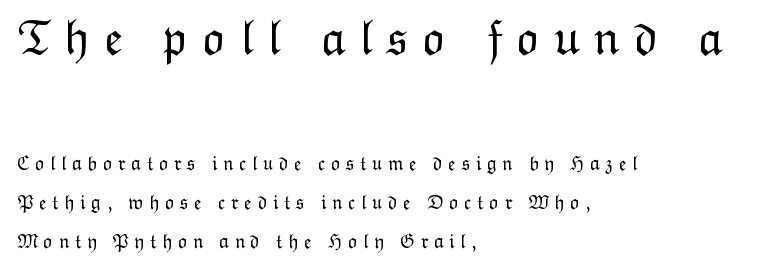
Characters remain perfectly vertical along every line. Compared with a centered layout, this one pins lines to the left instead. A typesetter would call this proportional, since set widths differ per character. In terms of leading, this rendering errs on the spacious side. Caption: upper text group enlarged, lower text group reduced.
